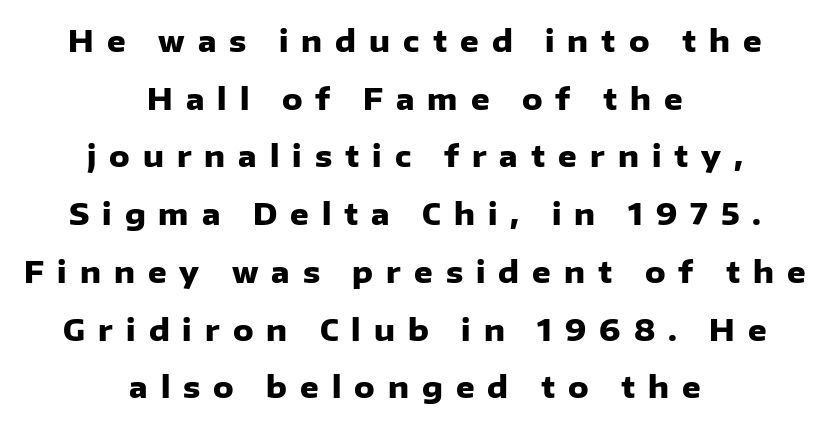
The image shows 29 px heavy sans-serif type, upright; set centered, loose line spacing (1.99x), unusually wide letter spacing (+0.45 em), not underlined; low stroke contrast and a medium x-height.
